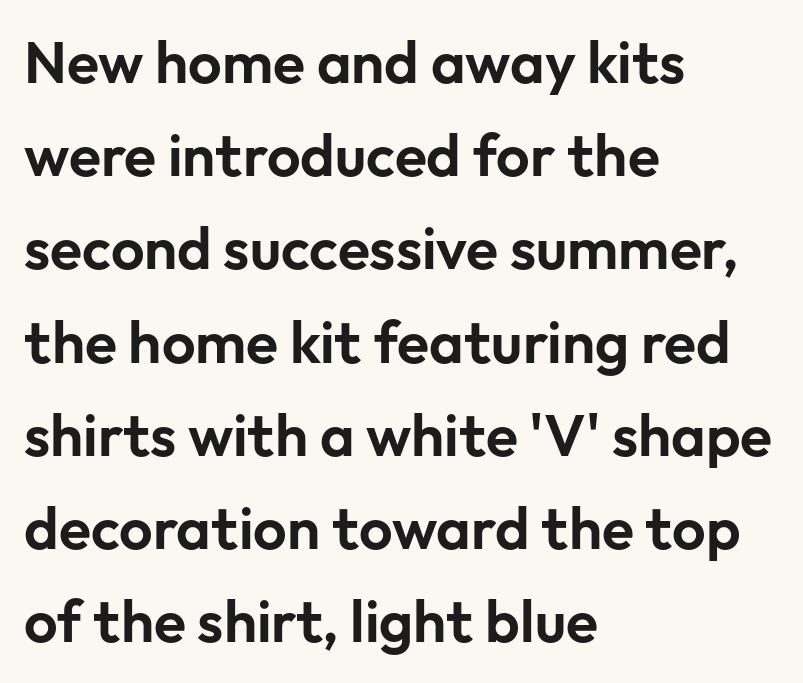
Q: Is the text italic (slanted)? A: No, it is upright.
Q: Is the typeface a serif or a sans-serif typeface? A: Sans-serif.
Q: Is the text underlined? A: No.
Q: How is the paragraph aligned? A: Left-aligned.
Q: Is the spacing between letters normal or unusually wide? A: Normal.
Q: Is the spacing between lines tight, normal or loose? A: Normal.
Q: Width (condensed, normal, or wide)? A: Normal.
Q: Stroke contrast? A: Low.
Q: x-height? A: Medium.
Q: Monospaced? A: No.
